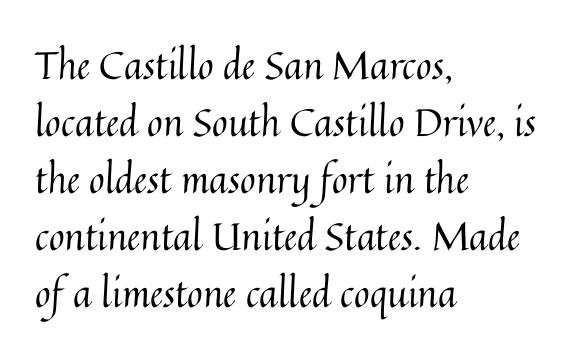
How are the letters spaced? Ordinarily, with no added tracking. Summary of weight: not heavy and not bold. Honestly, the row spacing looks completely unremarkable. Each letter keeps its own natural width here, so spacing adapts to shape. The specimen omits any rule beneath the text block's lines.
